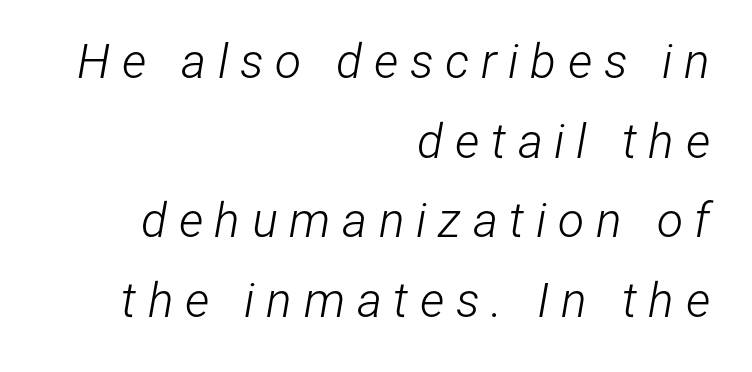
{"italic": "yes", "lean": "right", "slant_degrees": 12, "bold": "no", "weight": "light", "width": "condensed", "stroke_contrast": "low", "x_height": "medium", "monospaced": "no", "underline": "no", "align": "right", "line_spacing": "normal", "line_spacing_ratio": 1.66, "letter_spacing": "wide", "letter_spacing_em": 0.24, "glyph_px": 48}
